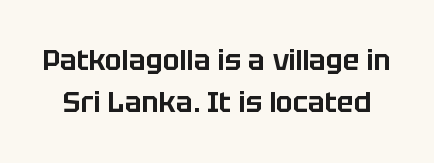
The image shows 28 px sans-serif type, upright; set normal line spacing (1.49x), normal letter spacing, not underlined; low stroke contrast and a large x-height.
